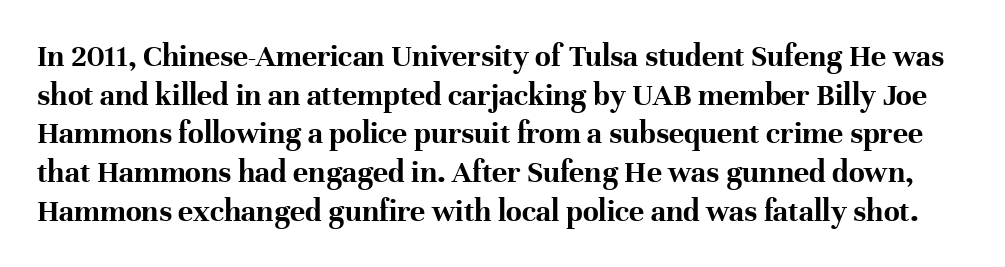
{"serif": "yes", "italic": "no", "bold": "yes", "weight": "bold", "width": "normal", "stroke_contrast": "high", "x_height": "medium", "monospaced": "no", "underline": "no", "line_spacing_ratio": 1.21, "letter_spacing": "normal", "letter_spacing_em": 0.0, "glyph_px": 32}
